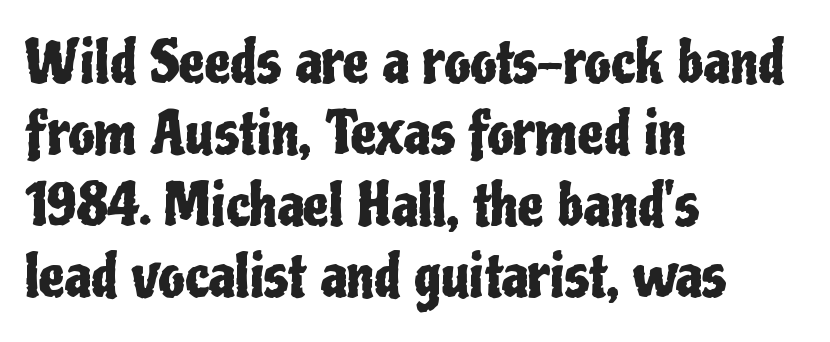
Just letters on the line, the space beneath them empty. Tracking here is standard; glyphs follow each other at the usual distance. Serifs: no, the terminals of the letterforms are clean. This sample has the flowing, uneven cadence of proportional lettering. Ordinary non-slanted type is in use.
